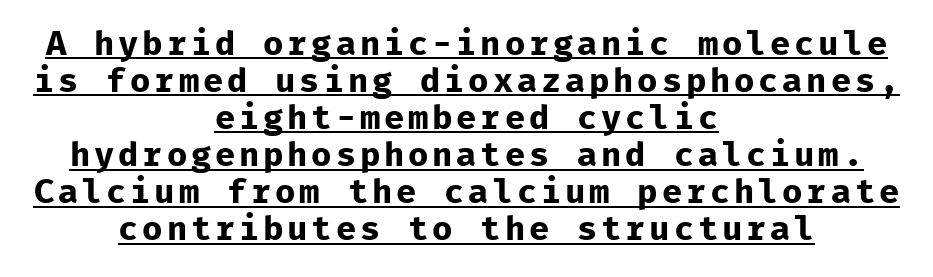
{"serif": "no", "italic": "no", "bold": "yes", "weight": "bold", "width": "normal", "stroke_contrast": "low", "x_height": "medium", "monospaced": "yes", "underline": "yes", "align": "center", "line_spacing": "tight", "line_spacing_ratio": 1.09, "glyph_px": 34}
